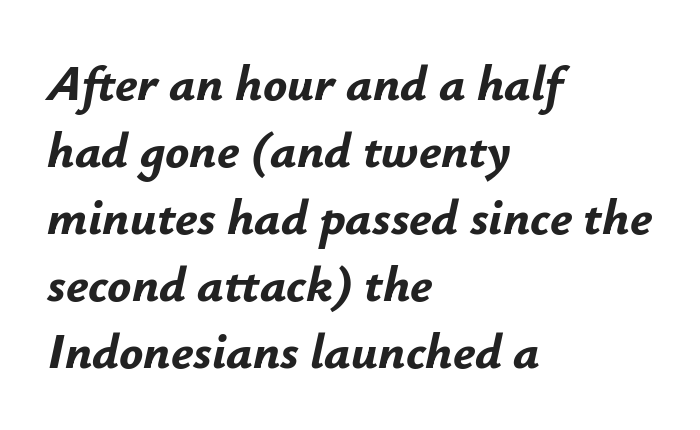
{"italic": "yes", "lean": "right", "slant_degrees": 12, "bold": "yes", "weight": "bold", "width": "normal", "stroke_contrast": "low", "x_height": "small", "monospaced": "no", "underline": "no", "align": "left", "line_spacing": "normal", "line_spacing_ratio": 1.34, "letter_spacing": "normal", "letter_spacing_em": 0.0, "glyph_px": 50}
